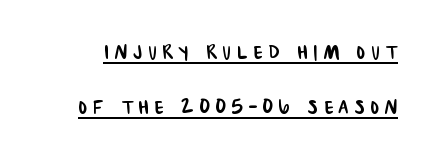
{"underline": "yes", "line_spacing": "loose", "line_spacing_ratio": 2.1, "letter_spacing": "wide", "letter_spacing_em": 0.22, "glyph_px": 26}
